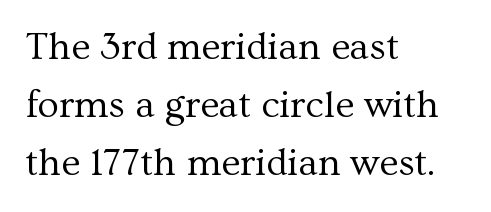
The image shows 39 px regular-weight serif type, upright; set left-aligned, normal line spacing (1.49x), normal letter spacing, not underlined; medium stroke contrast and a medium x-height.
